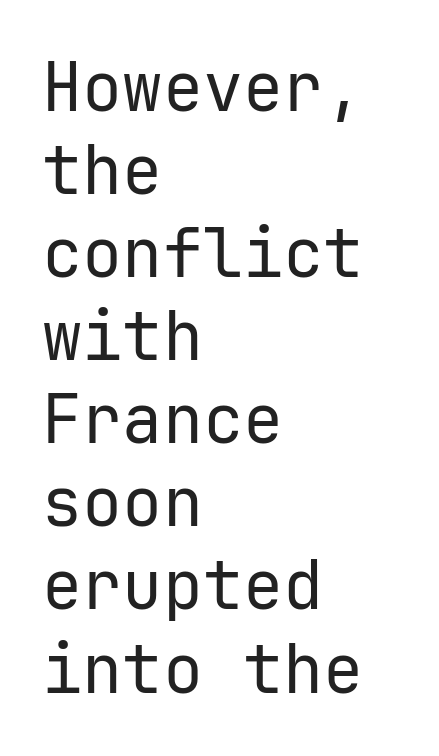
The image shows 67 px regular-weight sans-serif type, upright; set left-aligned, line spacing 1.24x, normal letter spacing, not underlined; low stroke contrast and a medium x-height.
